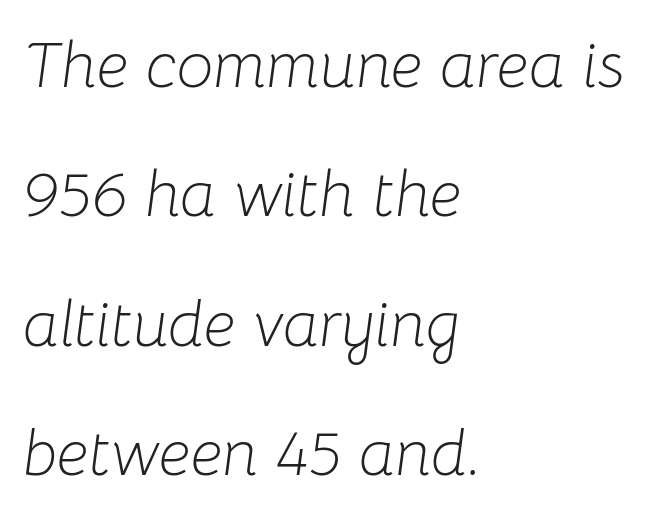
The image shows 65 px light type, italic (leaning right); set left-aligned, loose line spacing (1.99x), normal letter spacing, not underlined; low stroke contrast and a medium x-height.
